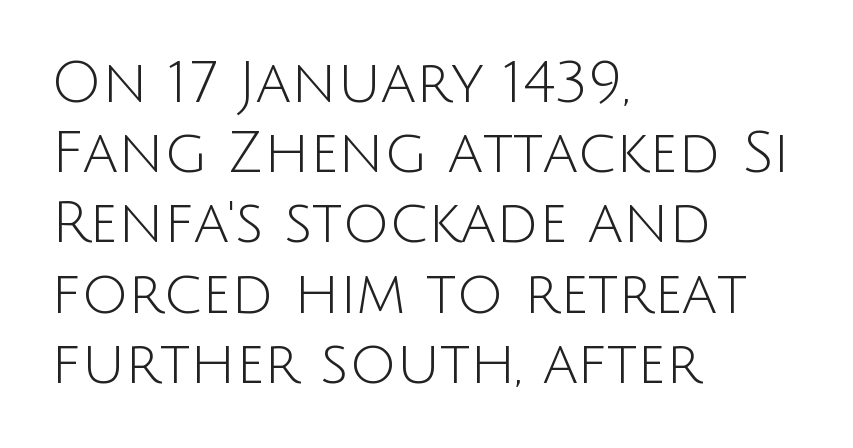
{"serif": "no", "italic": "no", "bold": "no", "weight": "light", "width": "normal", "stroke_contrast": "low", "x_height": "large", "monospaced": "no", "underline": "no", "align": "left", "line_spacing_ratio": 1.21, "letter_spacing": "normal", "letter_spacing_em": 0.0, "glyph_px": 58}
